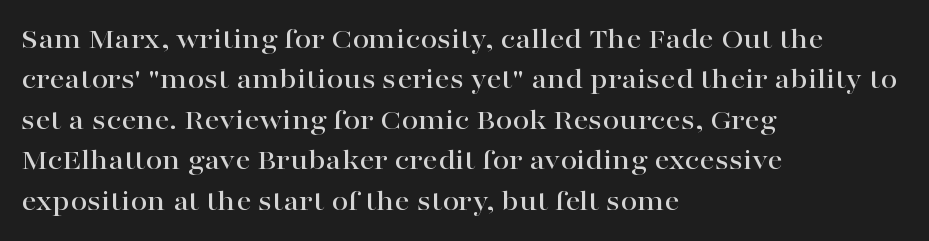
{"serif": "yes", "italic": "no", "width": "wide", "stroke_contrast": "high", "x_height": "medium", "monospaced": "no", "underline": "no", "align": "left", "line_spacing": "normal", "line_spacing_ratio": 1.35, "letter_spacing": "normal", "letter_spacing_em": 0.0, "glyph_px": 30}
